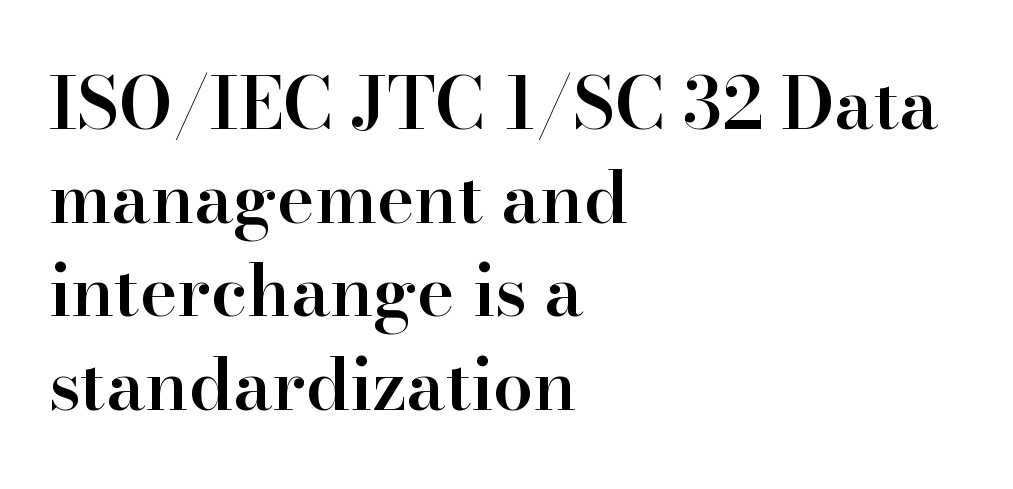
The image shows 71 px semibold serif type, upright; set left-aligned, normal line spacing (1.32x), normal letter spacing, not underlined; high stroke contrast and a small x-height.
